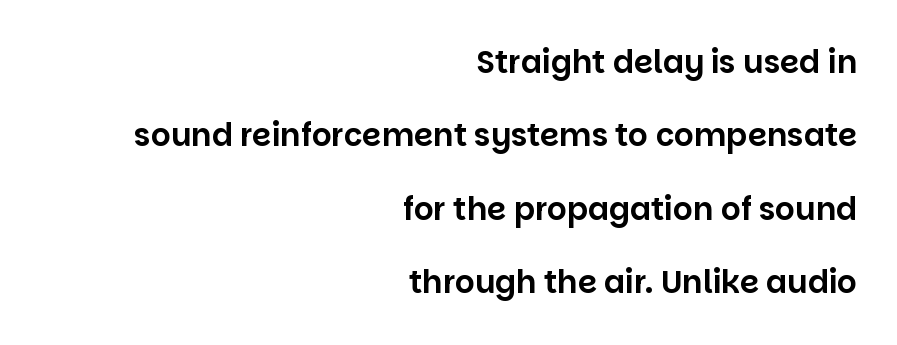
Q: Is the text italic (slanted)? A: No, it is upright.
Q: Is the typeface a serif or a sans-serif typeface? A: Sans-serif.
Q: Is the text underlined? A: No.
Q: How is the paragraph aligned? A: Right-aligned.
Q: Is the spacing between letters normal or unusually wide? A: Normal.
Q: Is the spacing between lines tight, normal or loose? A: Loose.
Q: Width (condensed, normal, or wide)? A: Normal.
Q: Stroke contrast? A: Low.
Q: x-height? A: Large.
Q: Monospaced? A: No.
